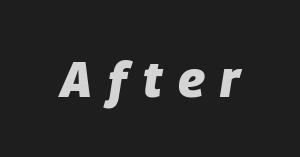
{"italic": "yes", "lean": "right", "slant_degrees": 9, "bold": "yes", "weight": "heavy", "width": "normal", "stroke_contrast": "low", "x_height": "large", "monospaced": "no", "underline": "no", "letter_spacing": "wide", "letter_spacing_em": 0.31, "glyph_px": 50}
